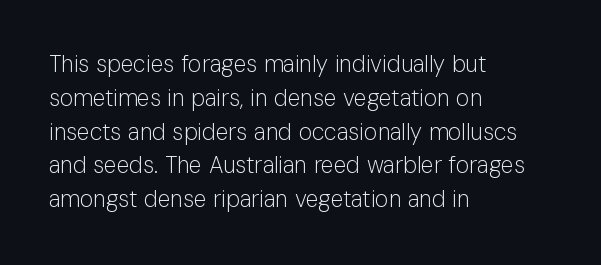
Just letters on the line, the space beneath them empty. Evenly set lines give the paragraph a standard silhouette. Heft: none added — not bold. Notice how the passage keeps a crisp vertical edge on the left only. No extra tracking has been applied to these lines. A roman cut, with each character standing at attention.
